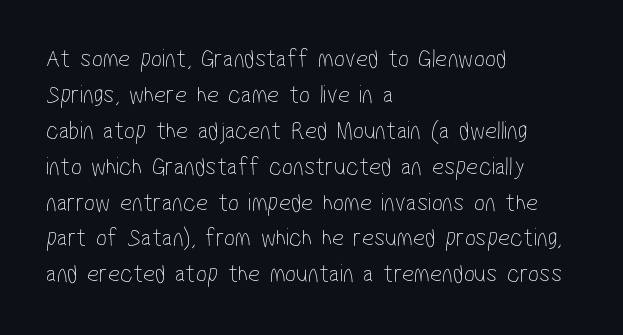
{"bold": "no", "underline": "no", "align": "left", "line_spacing": "normal", "line_spacing_ratio": 1.38, "letter_spacing": "normal", "letter_spacing_em": 0.0, "glyph_px": 26}
